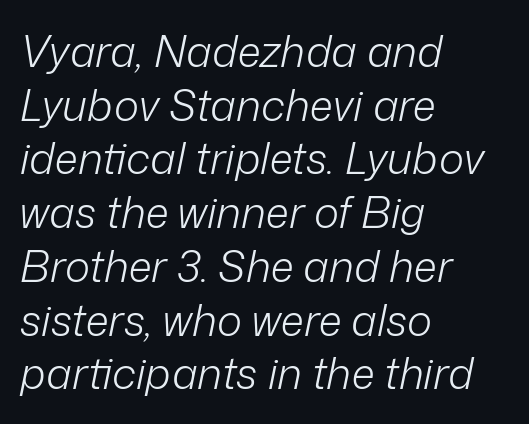
Q: Is the text bold? A: No.
Q: Is the text italic (slanted)? A: Yes, it leans right by about 12 degrees.
Q: Is the text underlined? A: No.
Q: How is the paragraph aligned? A: Left-aligned.
Q: Is the spacing between letters normal or unusually wide? A: Normal.
Q: Is the spacing between lines tight, normal or loose? A: Normal.
Q: Width (condensed, normal, or wide)? A: Normal.
Q: Stroke contrast? A: Low.
Q: x-height? A: Medium.
Q: Monospaced? A: No.
